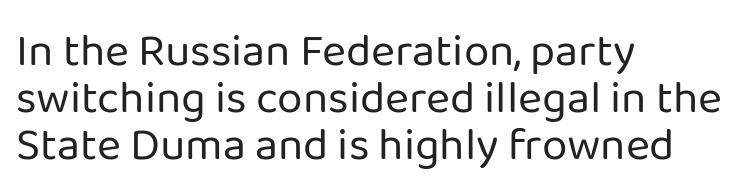
Q: Is the text bold? A: No.
Q: Is the text italic (slanted)? A: No, it is upright.
Q: Is the typeface a serif or a sans-serif typeface? A: Sans-serif.
Q: Is the text underlined? A: No.
Q: How is the paragraph aligned? A: Left-aligned.
Q: Is the spacing between letters normal or unusually wide? A: Normal.
Q: Is the spacing between lines tight, normal or loose? A: Tight.
Q: Width (condensed, normal, or wide)? A: Normal.
Q: Stroke contrast? A: Low.
Q: x-height? A: Medium.
Q: Monospaced? A: No.
